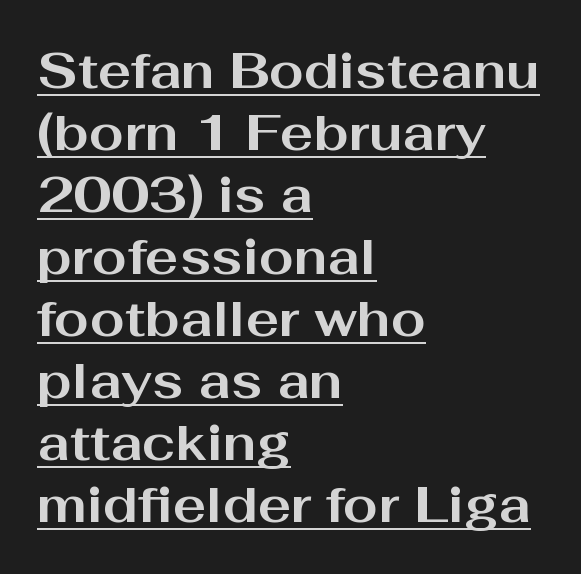
Q: Is the text bold? A: Yes.
Q: Is the text italic (slanted)? A: No, it is upright.
Q: Is the typeface a serif or a sans-serif typeface? A: Sans-serif.
Q: Is the text underlined? A: Yes.
Q: How is the paragraph aligned? A: Left-aligned.
Q: Is the spacing between letters normal or unusually wide? A: Normal.
Q: Width (condensed, normal, or wide)? A: Wide.
Q: Stroke contrast? A: Medium.
Q: x-height? A: Medium.
Q: Monospaced? A: No.
